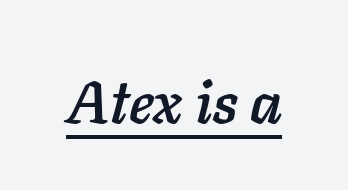
{"italic": "yes", "lean": "right", "slant_degrees": 11, "width": "normal", "stroke_contrast": "low", "x_height": "medium", "monospaced": "no", "underline": "yes", "letter_spacing": "normal", "letter_spacing_em": 0.0, "glyph_px": 60}
